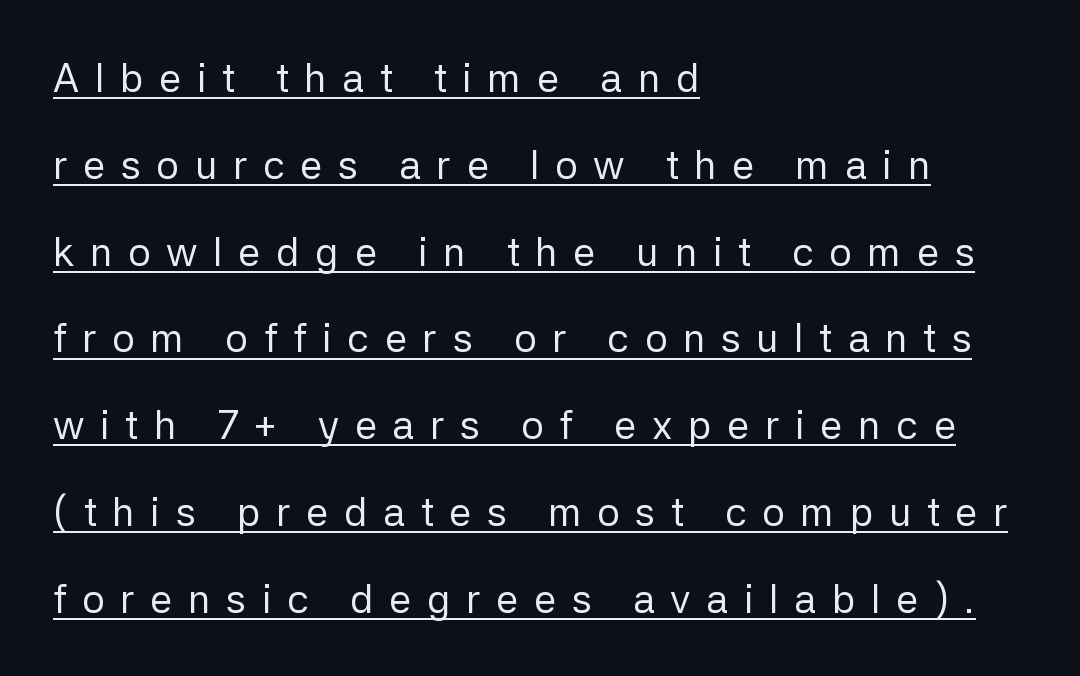
The image shows 40 px regular-weight sans-serif type, upright; set left-aligned, loose line spacing (2.17x), unusually wide letter spacing (+0.39 em), underlined; low stroke contrast and a medium x-height.
